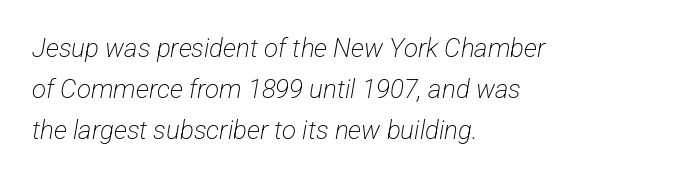
{"bold": "no", "underline": "no", "align": "left", "line_spacing": "normal", "line_spacing_ratio": 1.57, "letter_spacing": "normal", "letter_spacing_em": 0.0, "glyph_px": 26}
